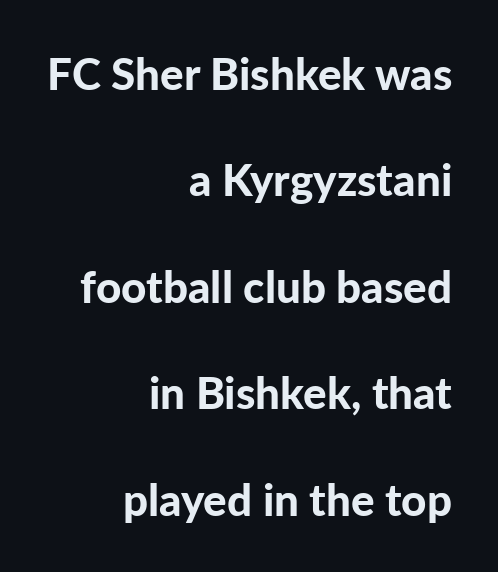
The glyphs in this specimen are sans serif. The gap between lines stays unmarked. If you drew a line through each stem, it would be perfectly vertical. Short note: letters normally spaced. Horizontally, the lines are justified to the trailing edge only.
